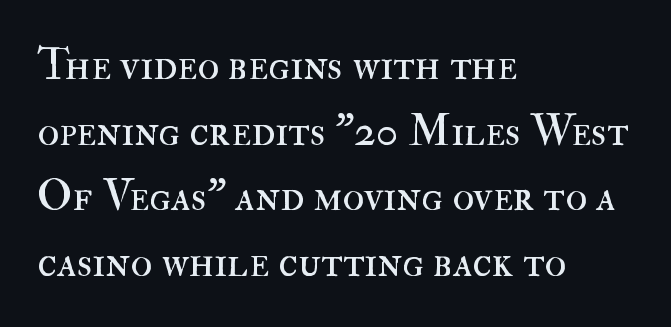
{"italic": "no", "bold": "no", "weight": "regular", "width": "normal", "stroke_contrast": "high", "x_height": "small", "monospaced": "no", "underline": "no", "align": "left", "line_spacing": "normal", "line_spacing_ratio": 1.49, "letter_spacing": "normal", "letter_spacing_em": 0.0, "glyph_px": 44}
